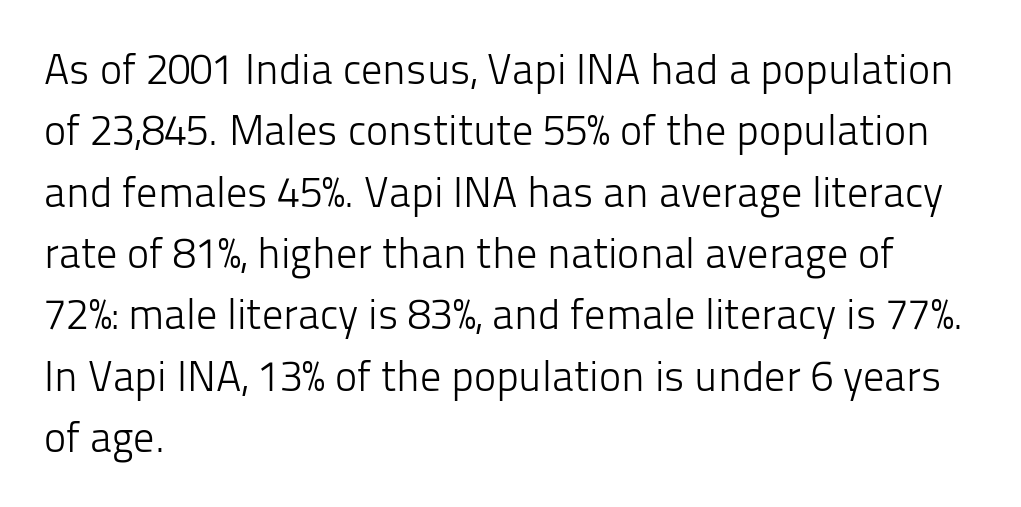
No italicization has been applied; the sample stays upright. Are there feet on the stems? There aren't — it's a sans. The rows are spaced the way most documents space them. This sample is left-justified, so line endings fall wherever the words run out. Descender tails drop into unmarked territory.
